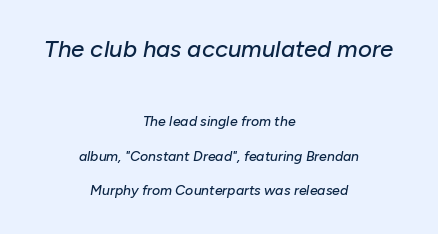
Q: Is the text italic (slanted)? A: Yes, it leans right by about 10 degrees.
Q: Is the text underlined? A: No.
Q: How is the paragraph aligned? A: Centered.
Q: Is the spacing between letters normal or unusually wide? A: Normal.
Q: Is the spacing between lines tight, normal or loose? A: Loose.
Q: Which block of text is set in a larger size, the first (top) or the second (bottom)? A: The first (top) one.
